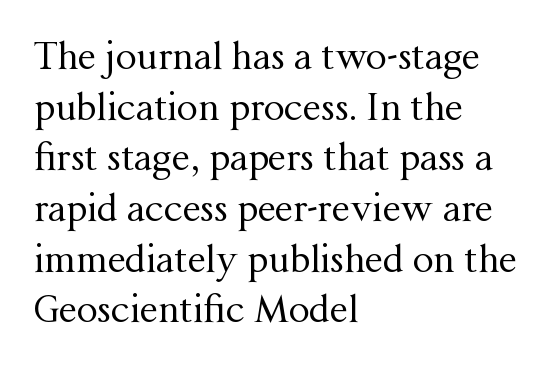
Italic: no, the glyphs are upright roman. Spacing between characters is what you'd get straight out of the box. The passage shown is not underscored anywhere. The typeface chosen for these lines features serifs. Notice how descenders clear the ascenders below comfortably — that's standard leading.
